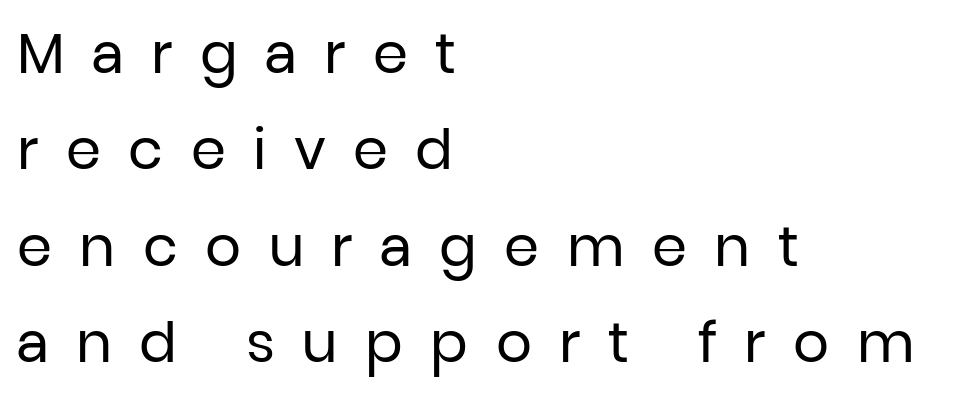
{"serif": "no", "italic": "no", "bold": "no", "weight": "regular", "width": "normal", "stroke_contrast": "low", "x_height": "medium", "monospaced": "no", "underline": "no", "align": "left", "line_spacing_ratio": 1.72, "letter_spacing": "wide", "letter_spacing_em": 0.49, "glyph_px": 56}
